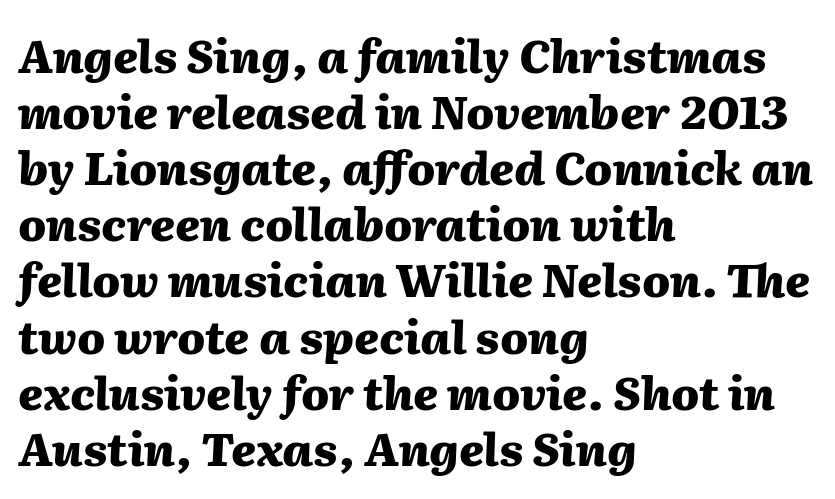
Q: Is the text bold? A: Yes.
Q: Is the text italic (slanted)? A: Yes, it leans right by about 2 degrees.
Q: Is the text underlined? A: No.
Q: How is the paragraph aligned? A: Left-aligned.
Q: Is the spacing between letters normal or unusually wide? A: Normal.
Q: Width (condensed, normal, or wide)? A: Normal.
Q: Stroke contrast? A: Medium.
Q: x-height? A: Medium.
Q: Monospaced? A: No.
